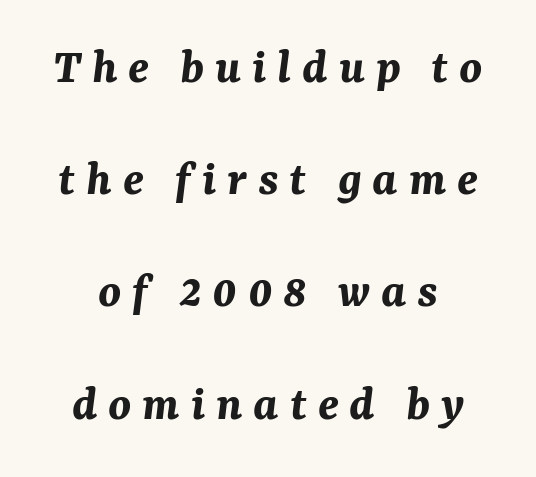
A bare baseline throughout the passage. The letters advance in unequal steps, a hallmark of proportional type. It's the slanting kind of type. Heavy-handed strokes throughout: this text is bold. Here the glyphs are tracked loosely, breaking word shapes into spaced letters.
